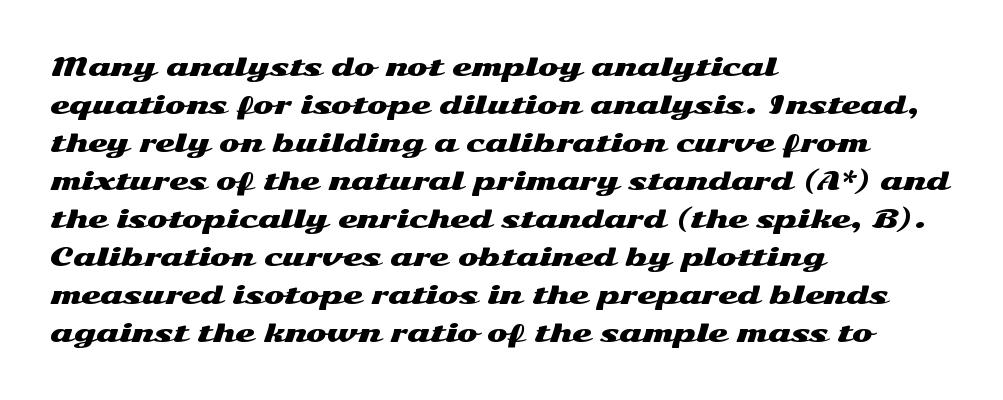
Q: Is the text italic (slanted)? A: Yes.
Q: Is the text underlined? A: No.
Q: How is the paragraph aligned? A: Left-aligned.
Q: Is the spacing between letters normal or unusually wide? A: Normal.
Q: Is the spacing between lines tight, normal or loose? A: Normal.
